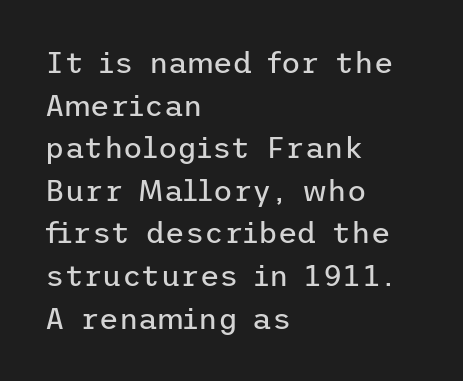
Q: Is the text bold? A: No.
Q: Is the text italic (slanted)? A: No, it is upright.
Q: Is the typeface a serif or a sans-serif typeface? A: Sans-serif.
Q: Is the text underlined? A: No.
Q: How is the paragraph aligned? A: Left-aligned.
Q: Is the spacing between letters normal or unusually wide? A: Normal.
Q: Is the spacing between lines tight, normal or loose? A: Normal.
Q: Width (condensed, normal, or wide)? A: Normal.
Q: Stroke contrast? A: Low.
Q: x-height? A: Medium.
